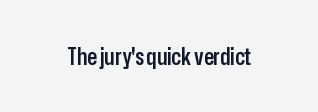
{"italic": "no", "bold": "semi", "underline": "no", "letter_spacing": "normal", "letter_spacing_em": 0.0, "glyph_px": 23}
